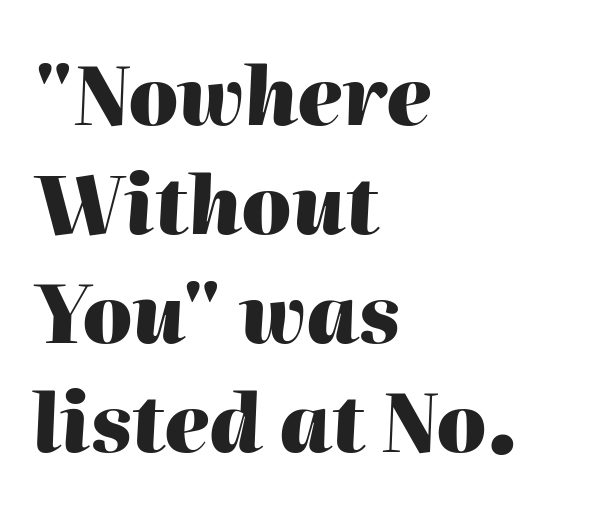
The image shows 79 px heavy type, italic (leaning right); set left-aligned, normal line spacing (1.38x), normal letter spacing, not underlined; high stroke contrast and a medium x-height.
